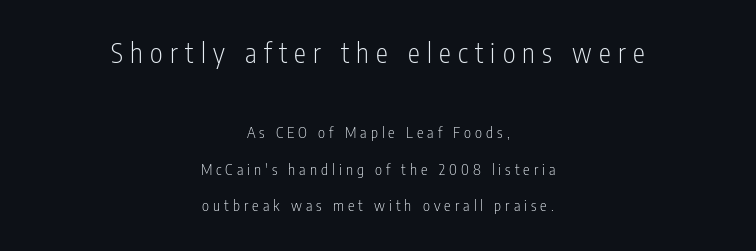
The image shows 27 px text type, upright; set centered, loose line spacing (2.43x), unusually wide letter spacing (+0.27 em), not underlined; the first (top) block is 1.8x larger.
